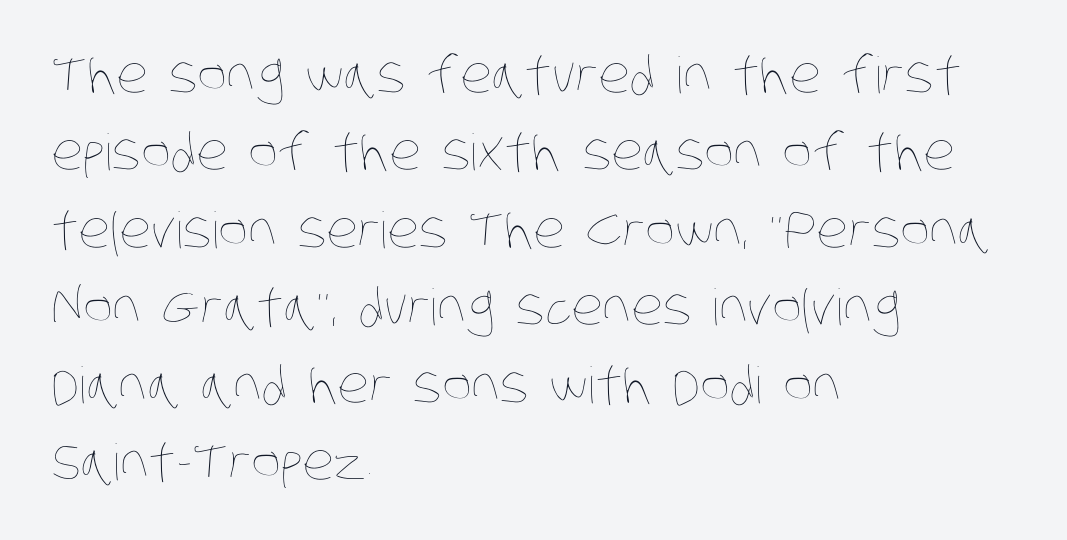
{"bold": "no", "weight": "thin", "width": "condensed", "stroke_contrast": "low", "x_height": "large", "monospaced": "no", "underline": "no", "align": "left", "line_spacing": "normal", "line_spacing_ratio": 1.55, "letter_spacing": "normal", "letter_spacing_em": 0.0, "glyph_px": 50}
